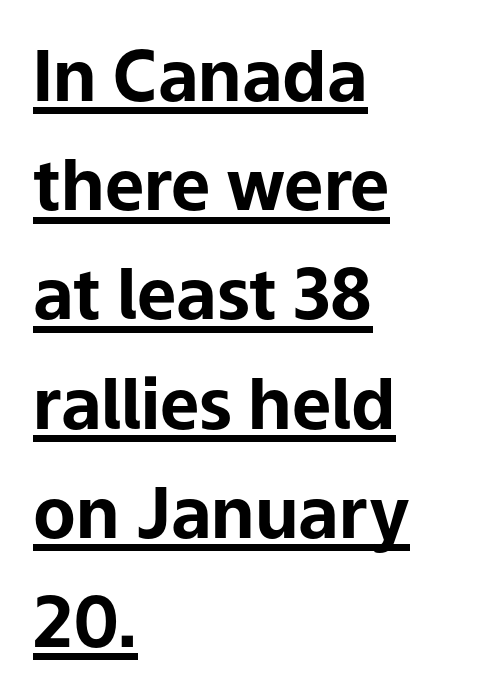
{"serif": "no", "italic": "no", "bold": "yes", "weight": "bold", "width": "normal", "stroke_contrast": "low", "x_height": "medium", "monospaced": "no", "underline": "yes", "align": "left", "line_spacing": "normal", "line_spacing_ratio": 1.56, "letter_spacing": "normal", "letter_spacing_em": 0.0, "glyph_px": 70}
